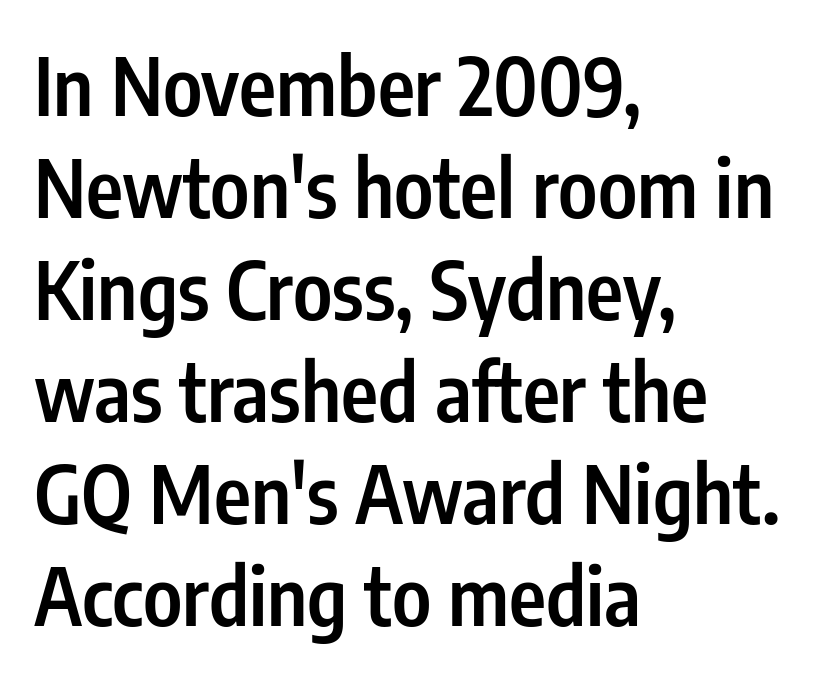
The image shows 79 px semibold, condensed sans-serif type, upright; set left-aligned, normal line spacing (1.29x), normal letter spacing, not underlined; low stroke contrast and a medium x-height.
